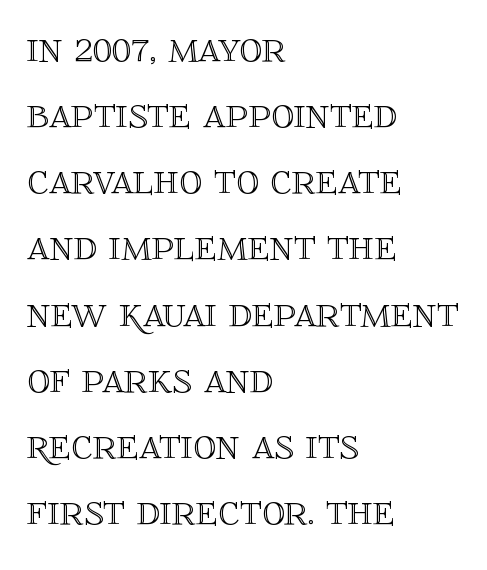
Decoration check: the copy has no underline. The setting favours the left margin, as ordinary paragraphs usually do. Tall strokes in this sample are plumb rather than angled. Character widths vary here, with narrow letters taking less room than wide ones.
